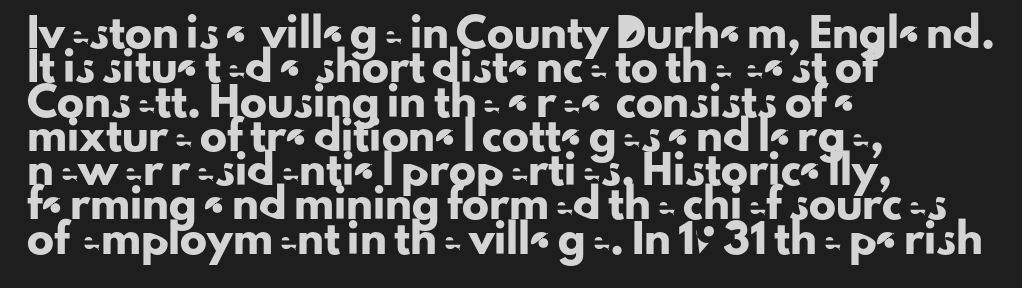
Q: Is the text italic (slanted)? A: No, it is upright.
Q: Is the text underlined? A: No.
Q: How is the paragraph aligned? A: Left-aligned.
Q: Is the spacing between letters normal or unusually wide? A: Normal.
Q: Is the spacing between lines tight, normal or loose? A: Normal.
